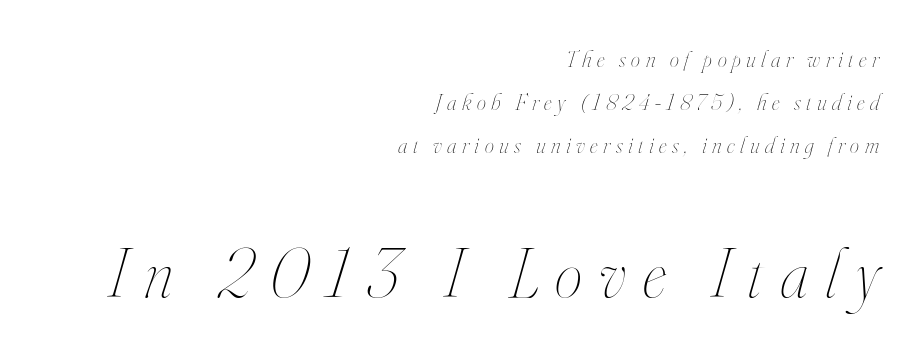
{"italic": "yes", "lean": "right", "slant_degrees": 16, "bold": "no", "weight": "thin", "width": "condensed", "stroke_contrast": "high", "x_height": "small", "monospaced": "no", "underline": "no", "align": "right", "line_spacing_ratio": 1.86, "letter_spacing": "wide", "letter_spacing_em": 0.24, "larger_block": "second", "size_ratio": 3.04, "glyph_px": 70}
